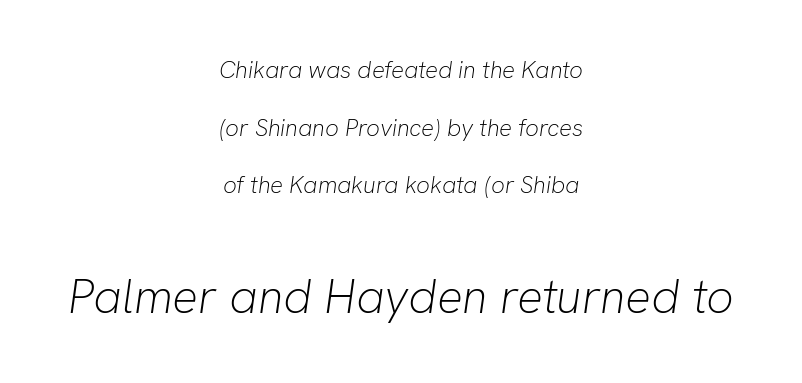
The image shows 48 px light type, italic (leaning right); set centered, loose line spacing (2.4x), normal letter spacing, not underlined; the second (bottom) block is 2.0x larger; low stroke contrast and a medium x-height.
